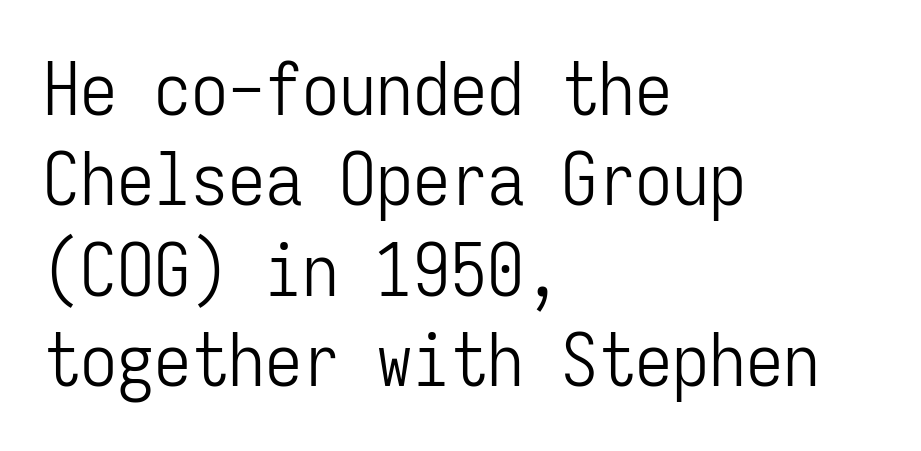
Q: Is the text bold? A: No.
Q: Is the text italic (slanted)? A: No, it is upright.
Q: Is the typeface a serif or a sans-serif typeface? A: Sans-serif.
Q: Is the text underlined? A: No.
Q: How is the paragraph aligned? A: Left-aligned.
Q: Is the spacing between letters normal or unusually wide? A: Normal.
Q: Width (condensed, normal, or wide)? A: Condensed.
Q: Stroke contrast? A: Low.
Q: x-height? A: Medium.
Q: Monospaced? A: Yes.
